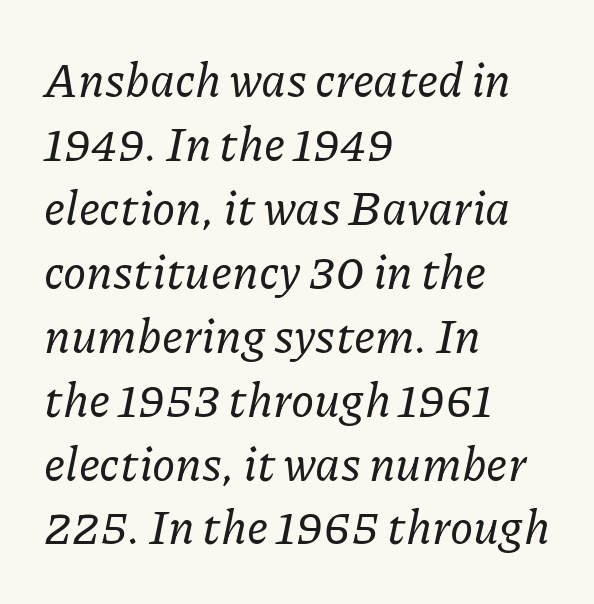
Q: Is the text italic (slanted)? A: Yes, it leans right by about 11 degrees.
Q: Is the typeface a serif or a sans-serif typeface? A: Serif.
Q: Is the text underlined? A: No.
Q: How is the paragraph aligned? A: Left-aligned.
Q: Is the spacing between letters normal or unusually wide? A: Normal.
Q: Is the spacing between lines tight, normal or loose? A: Normal.
Q: Width (condensed, normal, or wide)? A: Normal.
Q: Stroke contrast? A: Low.
Q: x-height? A: Medium.
Q: Monospaced? A: No.
